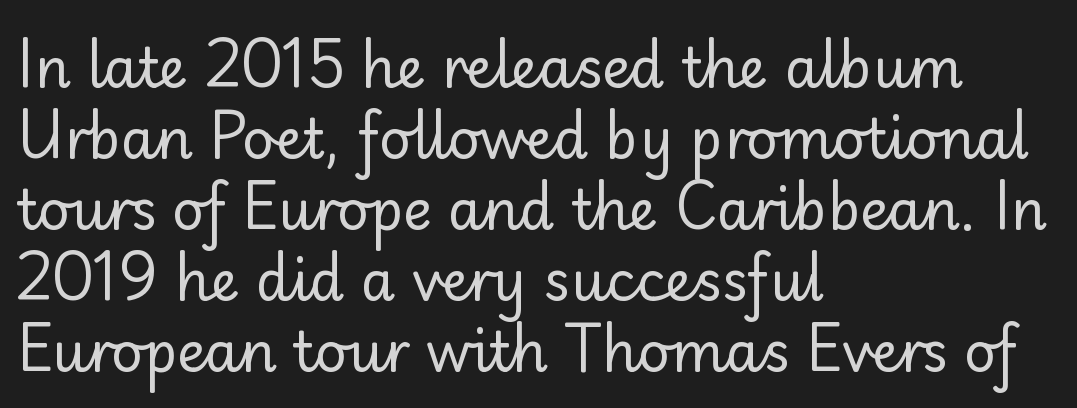
The image shows 55 px regular-weight sans-serif type, upright; set left-aligned, normal line spacing (1.29x), normal letter spacing, not underlined; low stroke contrast and a small x-height.
